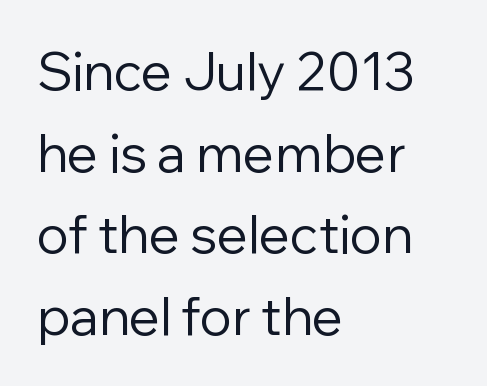
Letters have the restrained weight of plain body copy at most. Honestly, the letter spacing is just normal — you wouldn't notice it. Type without underlining. One glance says typical: line gaps are just what's usual.
